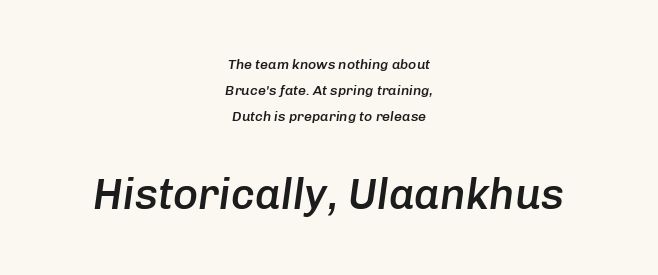
Each glyph is drawn with semibold strokes, heavier than normal yet not fully bold. The second block has been scaled up relative to the first. Where is the straight margin? There isn't one; the lines are centered. Underline: absent. There is no visible air inserted between adjacent glyphs. This sample has the flowing, uneven cadence of proportional lettering.
